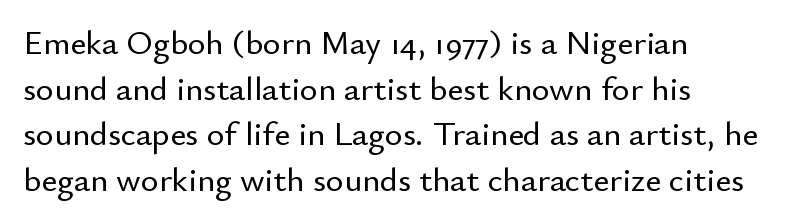
Type style note: lacks serifs. Evenly set lines give the paragraph a standard silhouette. It's the straight-up-and-down kind of type. This sample is left-justified, so line endings fall wherever the words run out.
